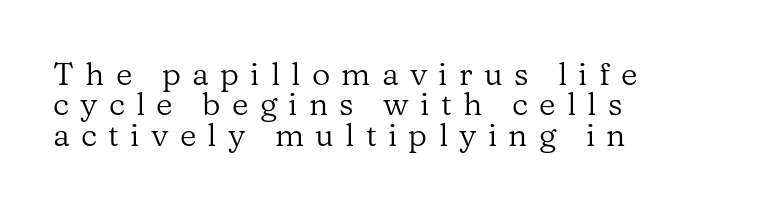
These lines have a slow, spaced-out rhythm from letter to letter. Caption: multi-line text, flush left, ragged right. Here the designer chose a conventional face with non-uniform glyph widths. Small tapered or slab feet sit at the stroke ends, so this counts as serif.
